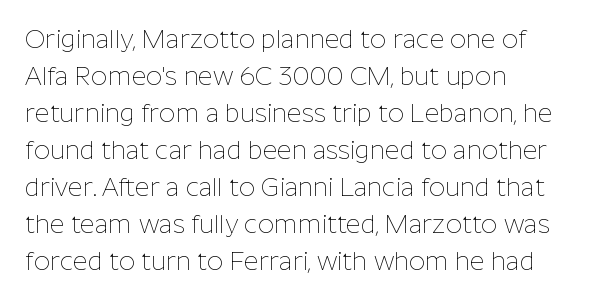
Q: Is the text bold? A: No.
Q: Is the text italic (slanted)? A: No, it is upright.
Q: Is the text underlined? A: No.
Q: How is the paragraph aligned? A: Left-aligned.
Q: Is the spacing between letters normal or unusually wide? A: Normal.
Q: Is the spacing between lines tight, normal or loose? A: Normal.
